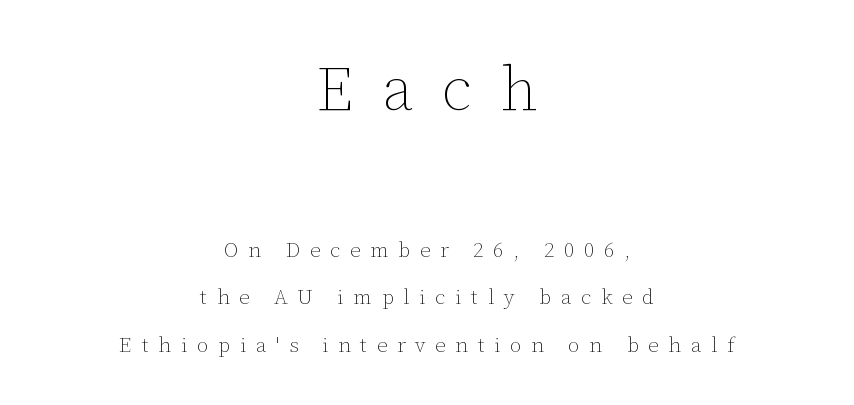
Q: Is the text bold? A: No.
Q: Is the text italic (slanted)? A: No, it is upright.
Q: Is the text underlined? A: No.
Q: How is the paragraph aligned? A: Centered.
Q: Is the spacing between letters normal or unusually wide? A: Unusually wide.
Q: Is the spacing between lines tight, normal or loose? A: Loose.
Q: Which block of text is set in a larger size, the first (top) or the second (bottom)? A: The first (top) one.
Q: Width (condensed, normal, or wide)? A: Normal.
Q: Stroke contrast? A: Low.
Q: x-height? A: Medium.
Q: Monospaced? A: No.
